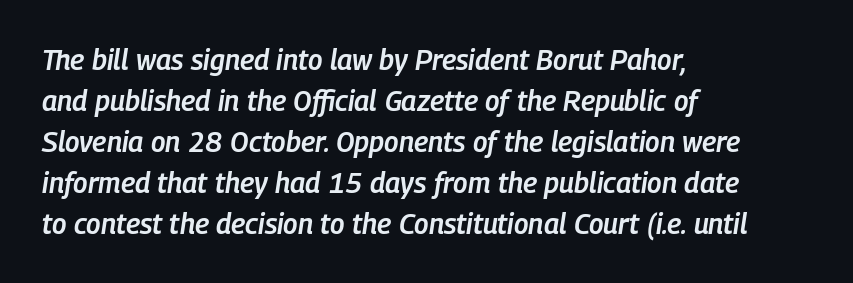
The image shows 28 px semibold, condensed type, italic (leaning right); set left-aligned, normal line spacing (1.46x), normal letter spacing, not underlined; low stroke contrast and a medium x-height.
